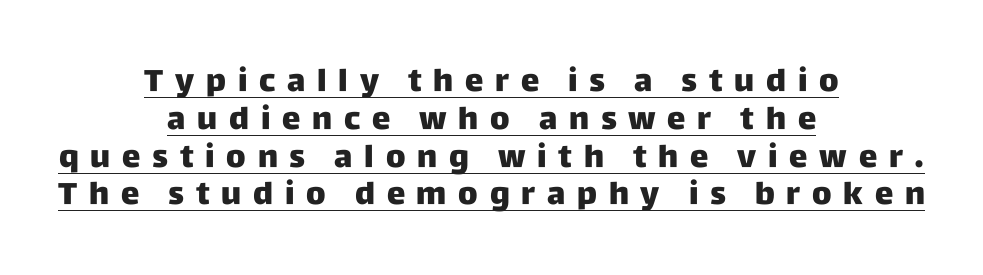
The image shows 31 px sans-serif type, upright; set centered, line spacing 1.22x, unusually wide letter spacing (+0.38 em), underlined; low stroke contrast and a large x-height.
